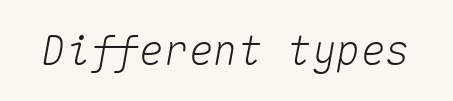
{"italic": "yes", "lean": "right", "slant_degrees": 10, "width": "normal", "stroke_contrast": "medium", "x_height": "medium", "monospaced": "yes", "underline": "no", "letter_spacing": "normal", "letter_spacing_em": 0.0, "glyph_px": 41}
